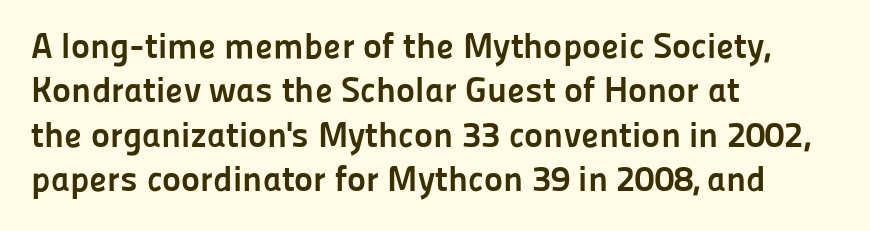
The image shows 36 px semibold sans-serif type, upright; set left-aligned, line spacing 1.23x, normal letter spacing, not underlined; low stroke contrast and a medium x-height.
